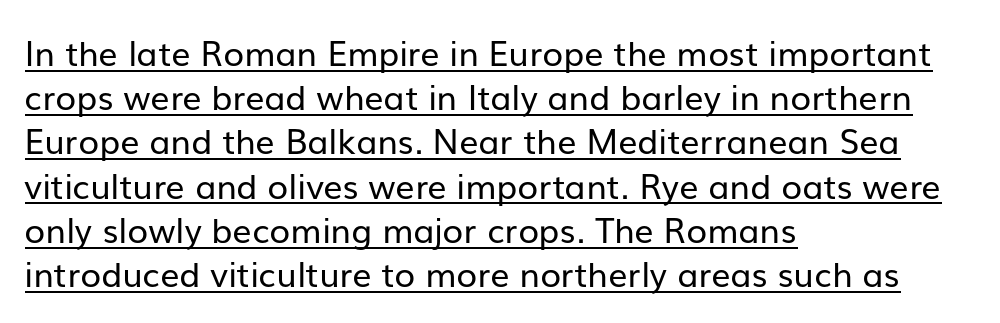
Q: Is the text bold? A: No.
Q: Is the text italic (slanted)? A: No, it is upright.
Q: Is the typeface a serif or a sans-serif typeface? A: Sans-serif.
Q: Is the text underlined? A: Yes.
Q: How is the paragraph aligned? A: Left-aligned.
Q: Is the spacing between letters normal or unusually wide? A: Normal.
Q: Is the spacing between lines tight, normal or loose? A: Normal.
Q: Width (condensed, normal, or wide)? A: Normal.
Q: Stroke contrast? A: Low.
Q: x-height? A: Medium.
Q: Monospaced? A: No.
